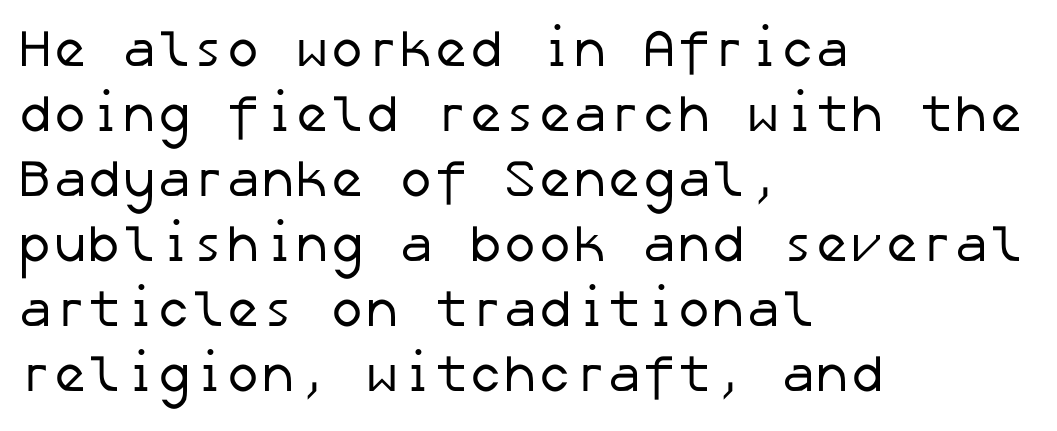
The image shows 52 px regular-weight sans-serif type; set left-aligned, normal line spacing (1.25x), normal letter spacing, not underlined; low stroke contrast and a medium x-height.
